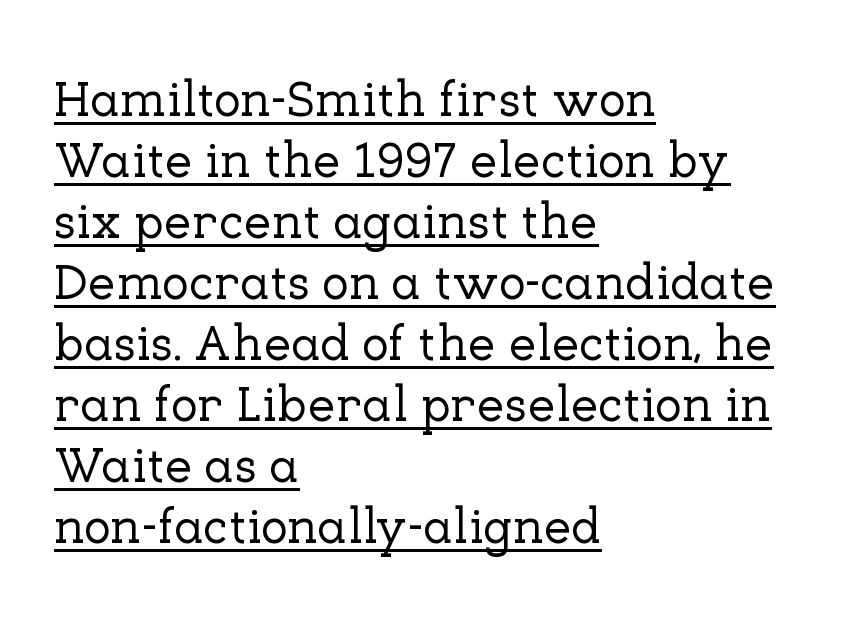
This sample uses an upright cut, with every glyph sitting square on the baseline. A rule runs beneath these lines of type. The face used here is seriffed, in the tradition of book romans. Where is the straight margin? On the left.
